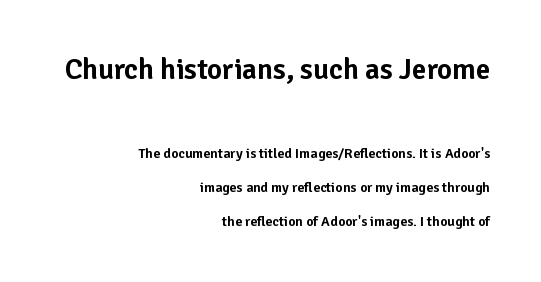
{"serif": "no", "italic": "no", "width": "normal", "stroke_contrast": "low", "x_height": "medium", "monospaced": "no", "underline": "no", "align": "right", "line_spacing": "loose", "line_spacing_ratio": 2.41, "letter_spacing": "normal", "letter_spacing_em": 0.0, "larger_block": "first", "size_ratio": 2.07, "glyph_px": 29}
